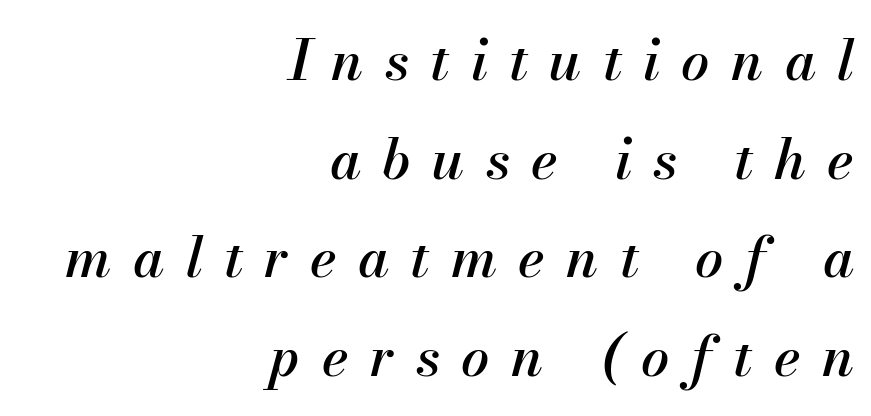
Emphasis-style slanted type is in use. The letters advance in unequal steps, a hallmark of proportional type. Teacher's note: observe the even right margin — that is flush-right alignment. Just letters on the line, the space beneath them empty. Between one letter and the next there's a generous, obvious gap.
